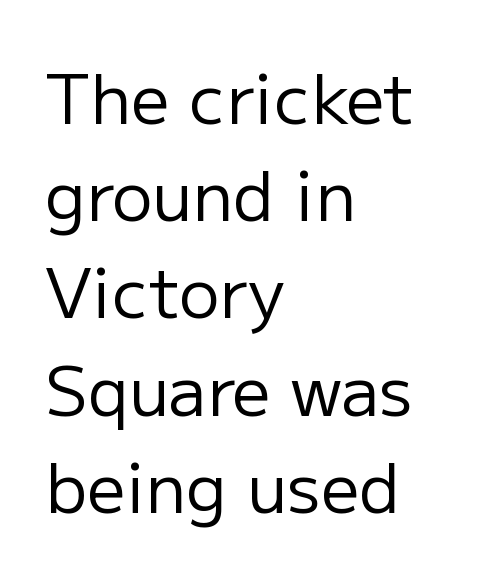
Do the characters align in a grid? No, the font is proportional. No feet cap the strokes, marking this as sans-serif type. The tracking reads as untouched default to a designer's eye. Honestly, the row spacing looks completely unremarkable. This rendering features lettering with no underline.
